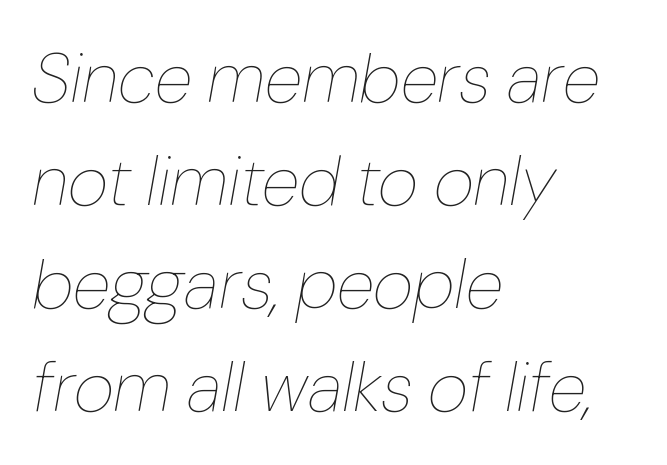
{"italic": "yes", "lean": "right", "slant_degrees": 10, "bold": "no", "weight": "thin", "width": "normal", "stroke_contrast": "low", "x_height": "medium", "monospaced": "no", "underline": "no", "align": "left", "line_spacing": "normal", "line_spacing_ratio": 1.47, "letter_spacing": "normal", "letter_spacing_em": 0.0, "glyph_px": 70}
